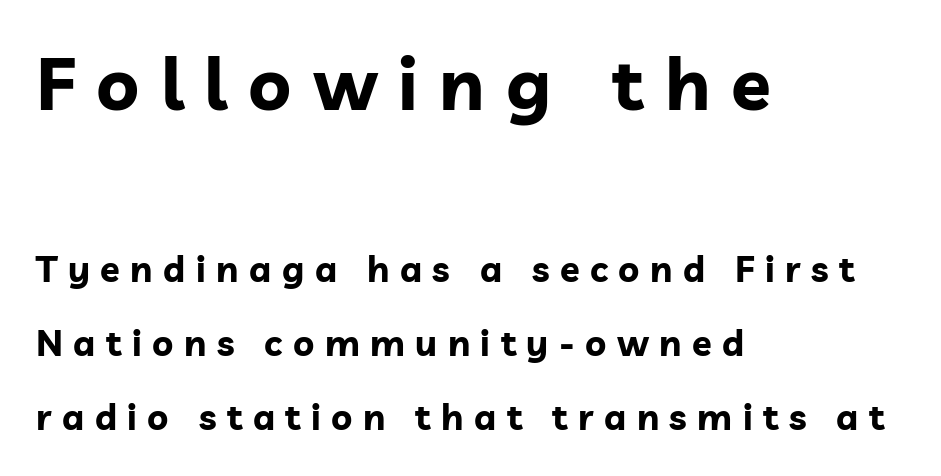
The image shows 73 px bold sans-serif type, upright; set left-aligned, loose line spacing (2.06x), unusually wide letter spacing (+0.29 em), not underlined; the first (top) block is 2.03x larger; low stroke contrast and a medium x-height.
